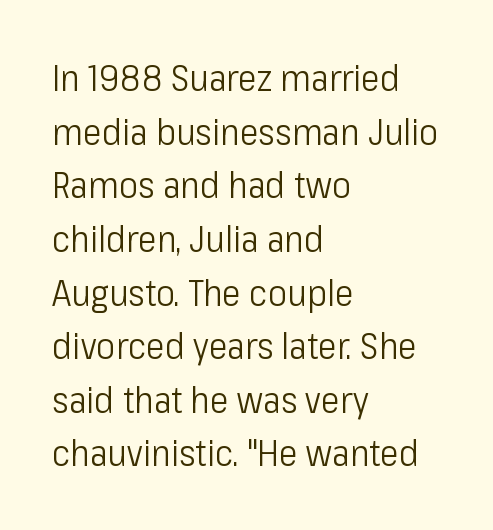
Default kerning and tracking; the words read as compact shapes. The specimen omits any rule beneath the text block's lines. Notice how the passage keeps a crisp vertical edge on the left only. Letters have the restrained weight of plain body copy at most. The letters carry no serifs — their stems end cleanly without finishing strokes.
